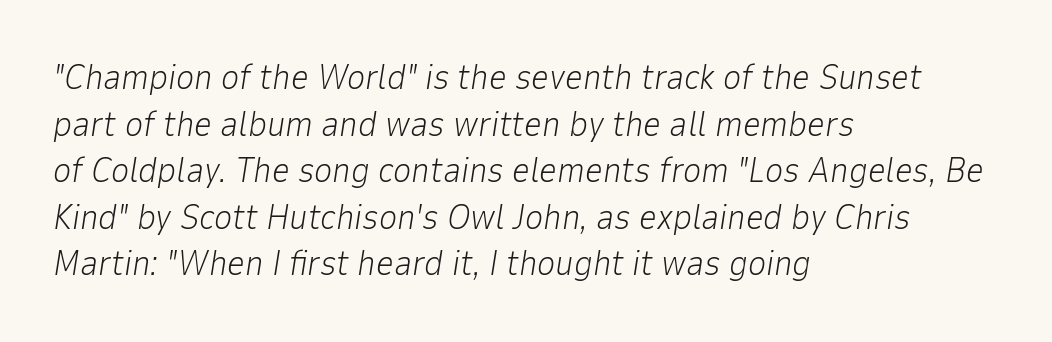
The image shows 35 px light type, italic (leaning right); set left-aligned, normal line spacing (1.33x), normal letter spacing, not underlined; low stroke contrast and a medium x-height.
